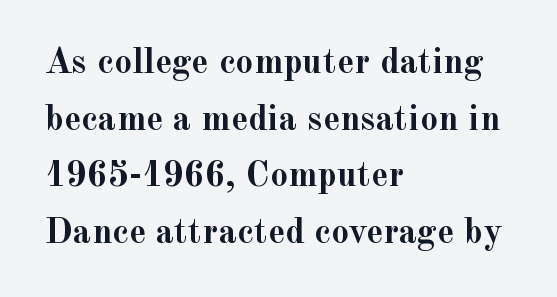
Lines of text with bare space underneath. No extra tracking has been applied to these lines. Caption: bold face, heavy strokes. Upright lettering throughout. These lines are set flush left with a ragged right edge. Notice how descenders clear the ascenders below comfortably — that's standard leading.
